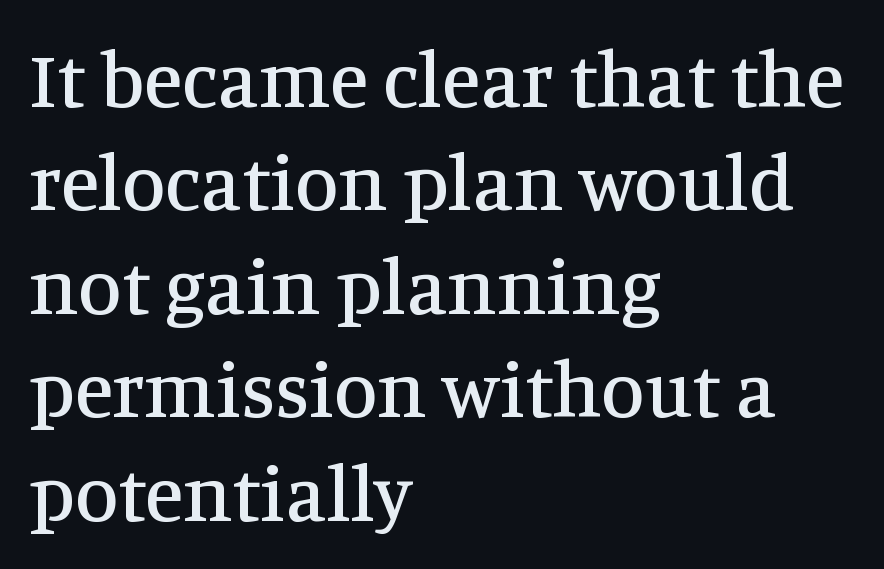
Q: Is the text italic (slanted)? A: No, it is upright.
Q: Is the typeface a serif or a sans-serif typeface? A: Serif.
Q: Is the text underlined? A: No.
Q: How is the paragraph aligned? A: Left-aligned.
Q: Is the spacing between letters normal or unusually wide? A: Normal.
Q: Is the spacing between lines tight, normal or loose? A: Normal.
Q: Width (condensed, normal, or wide)? A: Normal.
Q: Stroke contrast? A: Medium.
Q: x-height? A: Large.
Q: Monospaced? A: No.
